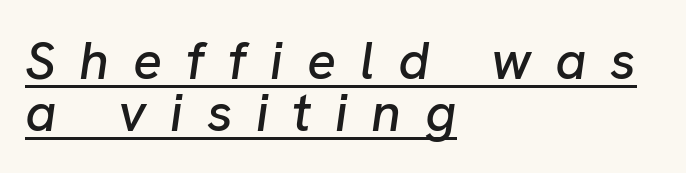
Has an underline been added? It has. This sample has the flowing, uneven cadence of proportional lettering. Designer's note — italics engaged. The face used here is rendered with a markedly widened letterfit. Is there much room between lines? No — they nearly touch.
